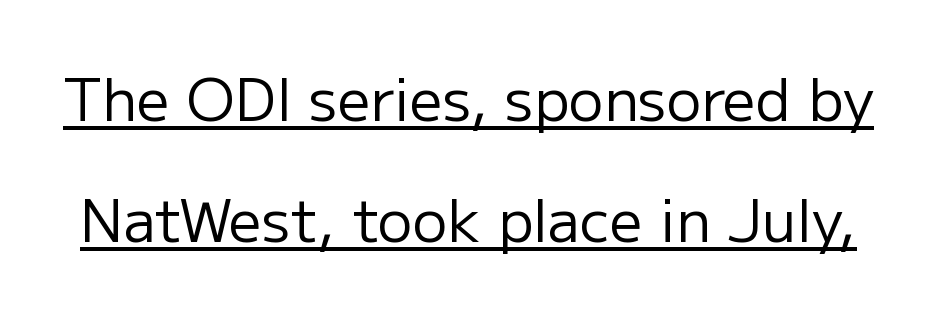
Q: Is the text bold? A: No.
Q: Is the text italic (slanted)? A: No, it is upright.
Q: Is the typeface a serif or a sans-serif typeface? A: Sans-serif.
Q: Is the text underlined? A: Yes.
Q: Is the spacing between letters normal or unusually wide? A: Normal.
Q: Is the spacing between lines tight, normal or loose? A: Loose.
Q: Width (condensed, normal, or wide)? A: Normal.
Q: Stroke contrast? A: Low.
Q: x-height? A: Medium.
Q: Monospaced? A: No.
